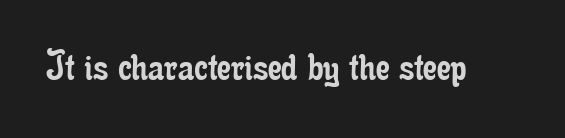
The image shows 45 px regular-weight, condensed serif type, upright; set normal letter spacing, not underlined; low stroke contrast and a small x-height.
